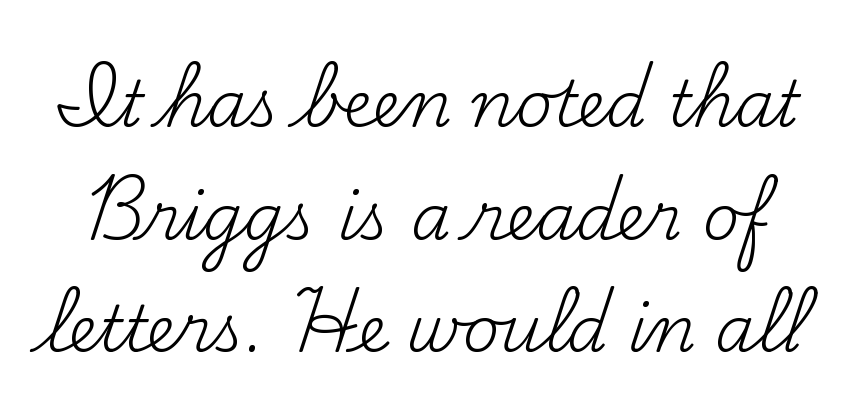
The image shows 64 px regular-weight serif type; set line spacing 1.76x, normal letter spacing, not underlined; medium stroke contrast and a small x-height.
